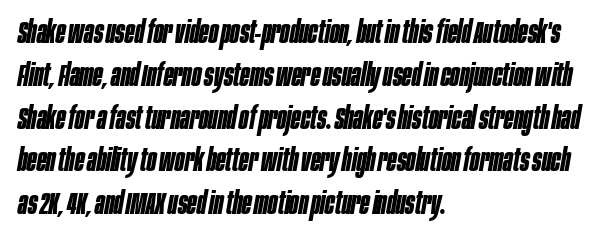
{"italic": "yes", "lean": "right", "slant_degrees": 10, "bold": "yes", "weight": "bold", "width": "condensed", "stroke_contrast": "low", "x_height": "large", "monospaced": "no", "underline": "no", "align": "left", "line_spacing": "normal", "line_spacing_ratio": 1.38, "letter_spacing": "normal", "letter_spacing_em": 0.0, "glyph_px": 31}
